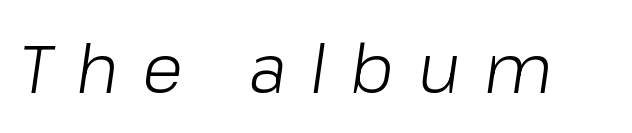
Stem width sits at or under what a default text font uses. The letters are slanted; this is an italic face. The rendering inserts visible extra space after every character. Underlining? Definitely not there. Here the designer chose a conventional face with non-uniform glyph widths.
